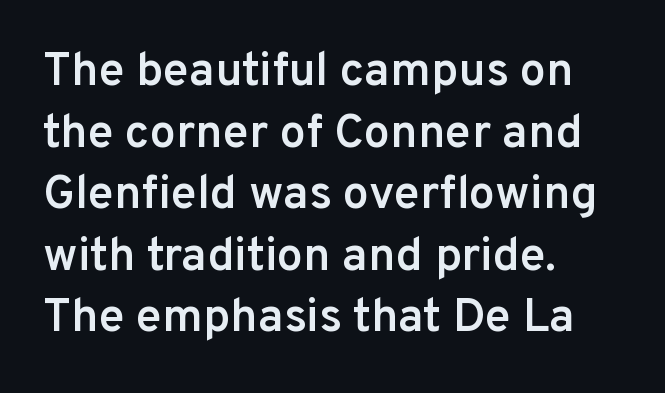
Here the designer chose a conventional face with non-uniform glyph widths. If you drew a ruler down the left edge, every line would touch it. Does the lettering tilt? It doesn't — this is upright. Honestly, the letter spacing is just normal — you wouldn't notice it.
